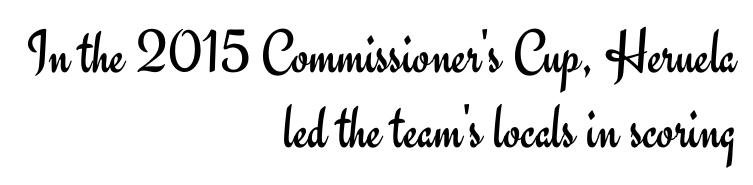
The image shows 62 px regular-weight sans-serif type; set right-aligned, line spacing 1.21x, normal letter spacing, not underlined; low stroke contrast and a small x-height.
